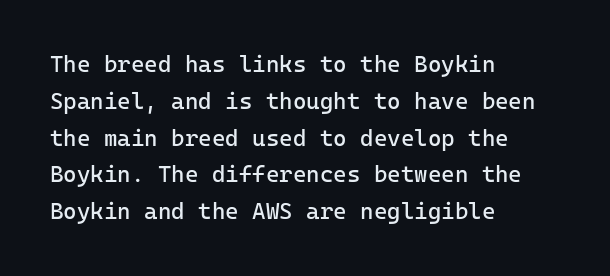
Q: Is the text bold? A: No.
Q: Is the text italic (slanted)? A: No, it is upright.
Q: Is the text underlined? A: No.
Q: How is the paragraph aligned? A: Left-aligned.
Q: Is the spacing between letters normal or unusually wide? A: Normal.
Q: Is the spacing between lines tight, normal or loose? A: Normal.
